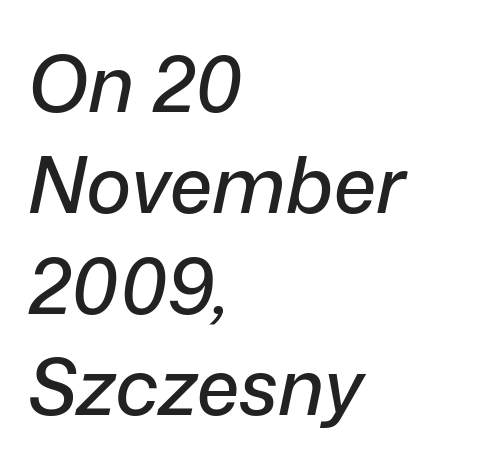
The image shows 77 px text type, italic (leaning right); set left-aligned, normal line spacing (1.31x), normal letter spacing, not underlined; low stroke contrast and a medium x-height.
